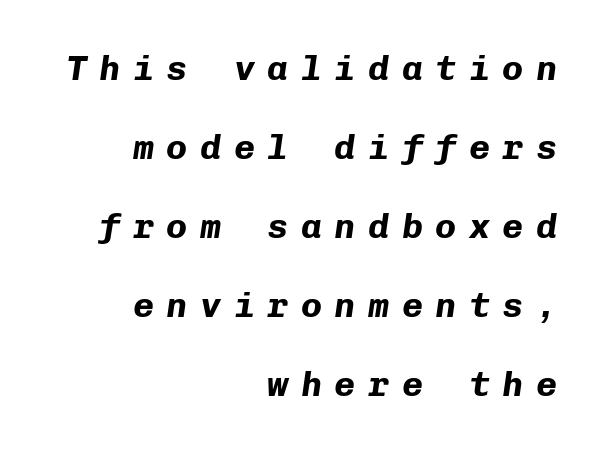
{"italic": "yes", "lean": "right", "slant_degrees": 8, "bold": "yes", "weight": "bold", "width": "normal", "stroke_contrast": "low", "x_height": "medium", "monospaced": "yes", "underline": "no", "align": "right", "line_spacing": "loose", "line_spacing_ratio": 2.26, "letter_spacing": "wide", "letter_spacing_em": 0.36, "glyph_px": 35}
